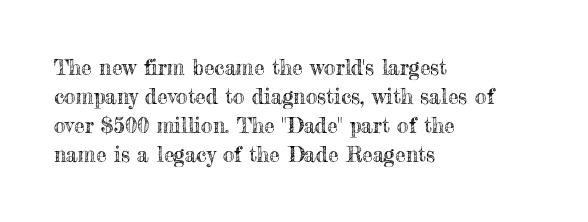
Q: Is the text italic (slanted)? A: No, it is upright.
Q: Is the text underlined? A: No.
Q: How is the paragraph aligned? A: Left-aligned.
Q: Is the spacing between letters normal or unusually wide? A: Normal.
Q: Is the spacing between lines tight, normal or loose? A: Normal.
